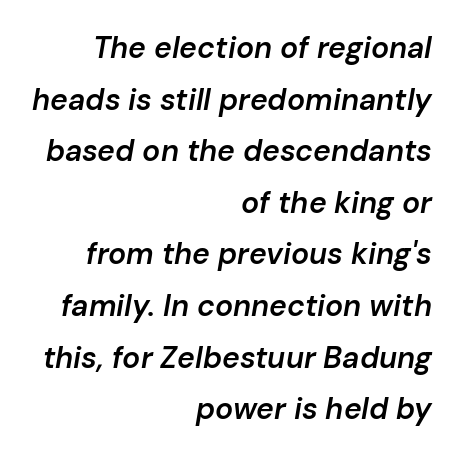
The image shows 30 px semibold type, italic (leaning right); set right-aligned, line spacing 1.72x, normal letter spacing, not underlined; low stroke contrast and a medium x-height.
